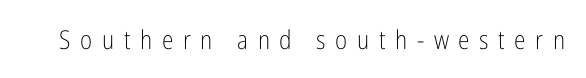
{"italic": "no", "bold": "no", "underline": "no", "letter_spacing": "wide", "letter_spacing_em": 0.37, "glyph_px": 26}
